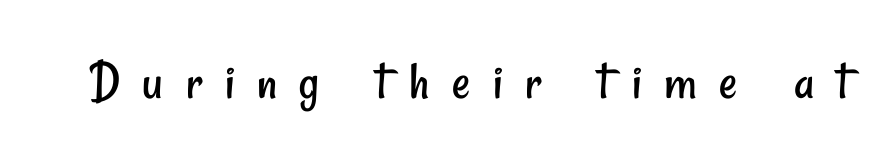
Q: Is the text bold? A: No.
Q: Is the typeface a serif or a sans-serif typeface? A: Sans-serif.
Q: Is the text underlined? A: No.
Q: Is the spacing between letters normal or unusually wide? A: Unusually wide.
Q: Width (condensed, normal, or wide)? A: Condensed.
Q: Stroke contrast? A: Low.
Q: x-height? A: Small.
Q: Monospaced? A: No.
